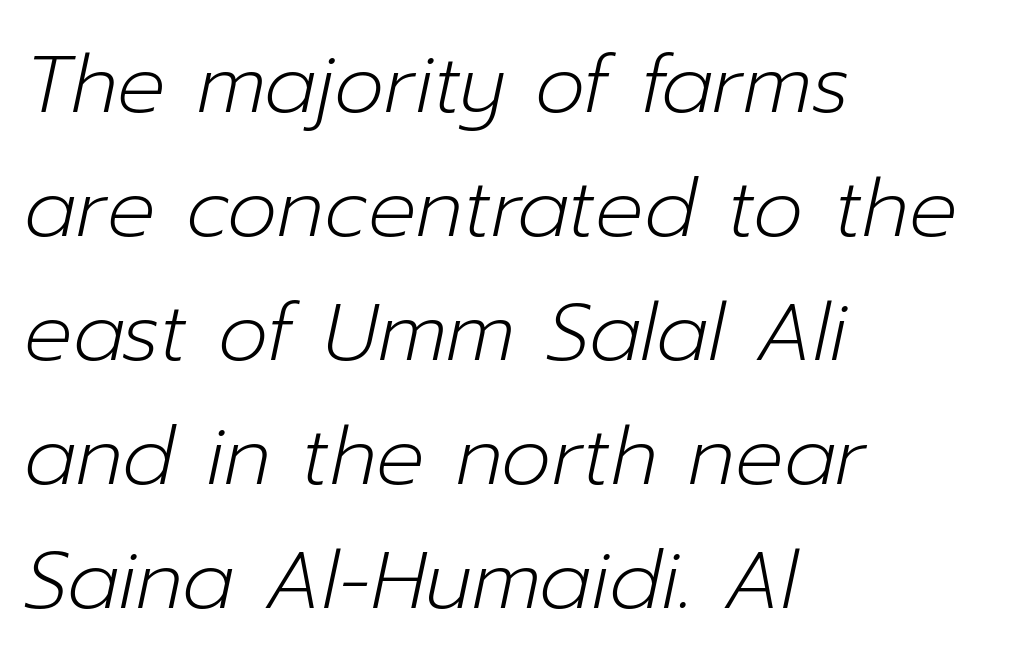
Caption: standard tracking, unaltered. Underline: absent. Caption: face not bold, strokes unweighted. Italic: yes, the glyphs are oblique. Character widths vary here, with narrow letters taking less room than wide ones. The lines in this sample share a left origin and differ only in where they stop.
